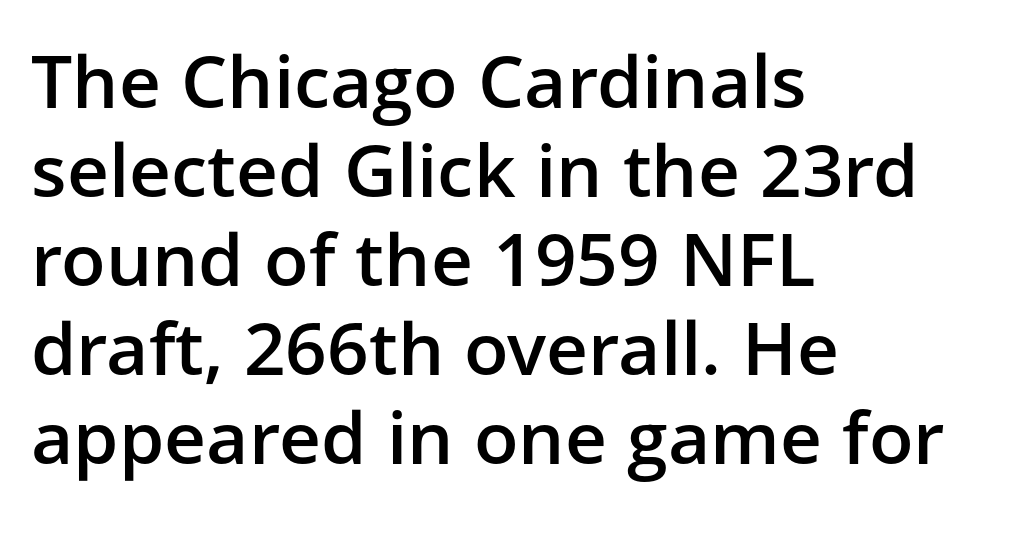
Caption: standard tracking, unaltered. The letters advance in unequal steps, a hallmark of proportional type. Is the type bold? Partly — it's a semibold, heavier than regular but not fully bold. Type without underlining. A typesetter would label this face a sans.
